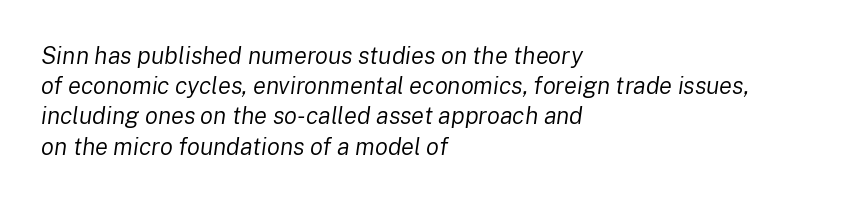
No extra ink here — the face is not bold. Every row of glyphs begins at an identical x-position on the left. Successive baselines arrive at the customary interval. Nothing unusual about the tracking: characters are spaced as the font intends. There's an unmistakable incline to the writing here. A clean baseline with only descenders dipping below it.
